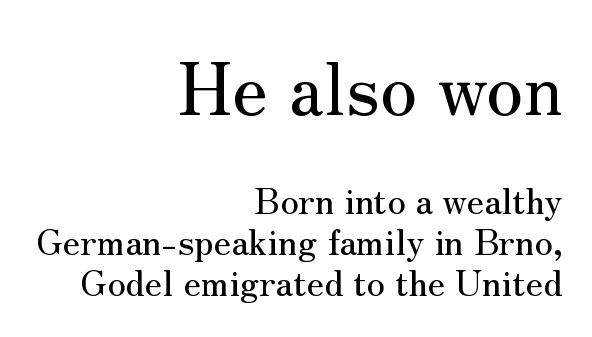
Q: Is the text italic (slanted)? A: No, it is upright.
Q: Is the typeface a serif or a sans-serif typeface? A: Serif.
Q: Is the text underlined? A: No.
Q: How is the paragraph aligned? A: Right-aligned.
Q: Is the spacing between letters normal or unusually wide? A: Normal.
Q: Is the spacing between lines tight, normal or loose? A: Tight.
Q: Which block of text is set in a larger size, the first (top) or the second (bottom)? A: The first (top) one.
Q: Width (condensed, normal, or wide)? A: Normal.
Q: Stroke contrast? A: Medium.
Q: x-height? A: Small.
Q: Monospaced? A: No.
